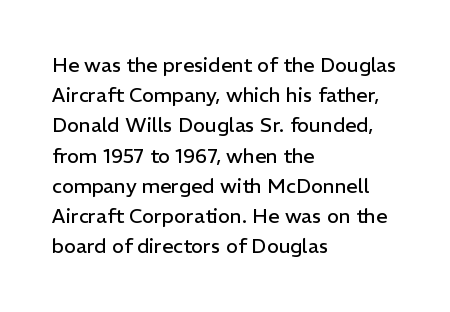
What stands out about the letter spacing? Nothing — it is the standard amount. The axis of the letterforms is exactly vertical. Check the space under the baseline: it is left empty. Evenly set lines give the paragraph a standard silhouette.
